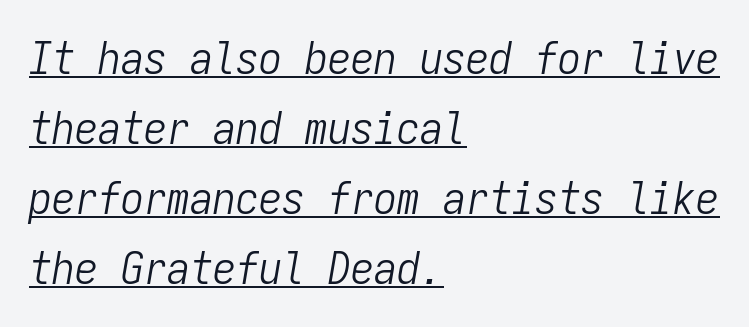
{"italic": "yes", "lean": "right", "slant_degrees": 9, "bold": "no", "weight": "light", "width": "condensed", "stroke_contrast": "low", "x_height": "medium", "monospaced": "yes", "underline": "yes", "align": "left", "line_spacing": "normal", "line_spacing_ratio": 1.52, "letter_spacing": "normal", "letter_spacing_em": 0.0, "glyph_px": 46}
